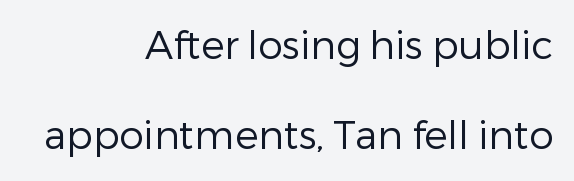
{"serif": "no", "italic": "no", "bold": "no", "weight": "regular", "width": "normal", "stroke_contrast": "low", "x_height": "medium", "monospaced": "no", "underline": "no", "align": "right", "line_spacing": "loose", "line_spacing_ratio": 2.32, "letter_spacing": "normal", "letter_spacing_em": 0.0, "glyph_px": 39}
